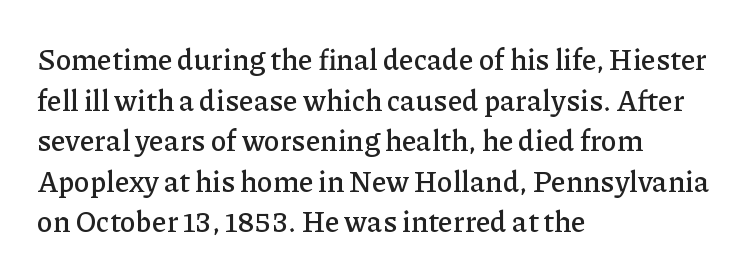
{"serif": "yes", "italic": "no", "width": "normal", "stroke_contrast": "low", "x_height": "medium", "monospaced": "no", "underline": "no", "align": "left", "line_spacing": "normal", "line_spacing_ratio": 1.4, "letter_spacing": "normal", "letter_spacing_em": 0.0, "glyph_px": 29}
